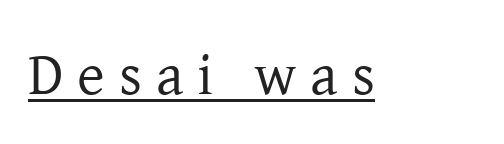
{"serif": "yes", "italic": "no", "bold": "no", "weight": "regular", "width": "normal", "stroke_contrast": "low", "x_height": "medium", "monospaced": "no", "underline": "yes", "letter_spacing": "wide", "letter_spacing_em": 0.23, "glyph_px": 60}
